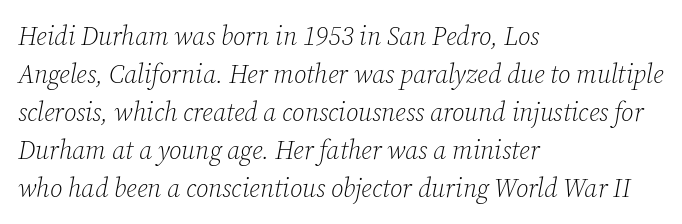
The image shows 26 px text type, italic (leaning right); set left-aligned, normal line spacing (1.46x), normal letter spacing, not underlined.
